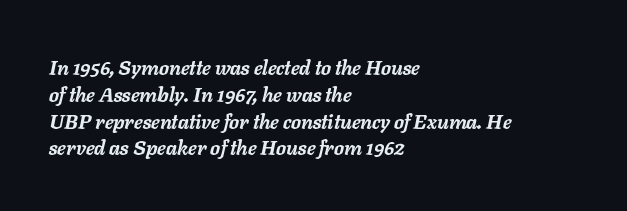
Emphasis by weight is at full strength: bold. The rag falls on the right side of this text block. The font's italic variant was chosen for this text. The space between consecutive lines is moderate.
